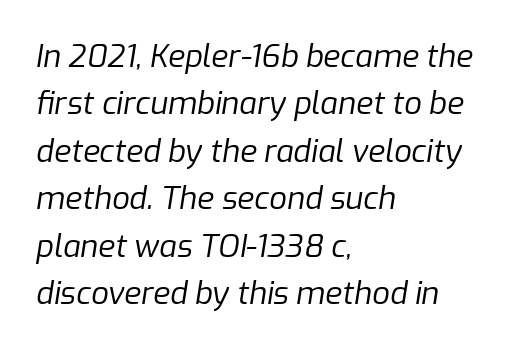
Q: Is the text bold? A: No.
Q: Is the text italic (slanted)? A: Yes, it leans right by about 9 degrees.
Q: Is the text underlined? A: No.
Q: How is the paragraph aligned? A: Left-aligned.
Q: Is the spacing between letters normal or unusually wide? A: Normal.
Q: Is the spacing between lines tight, normal or loose? A: Normal.
Q: Width (condensed, normal, or wide)? A: Normal.
Q: Stroke contrast? A: Low.
Q: x-height? A: Medium.
Q: Monospaced? A: No.
